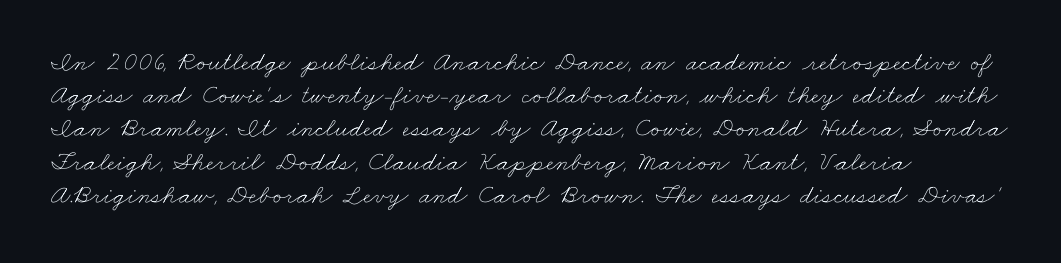
The image shows 27 px text type; set left-aligned, line spacing 1.23x, normal letter spacing, not underlined.
